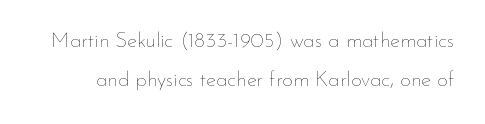
Q: Is the text bold? A: No.
Q: Is the text italic (slanted)? A: No, it is upright.
Q: Is the text underlined? A: No.
Q: Is the spacing between letters normal or unusually wide? A: Normal.
